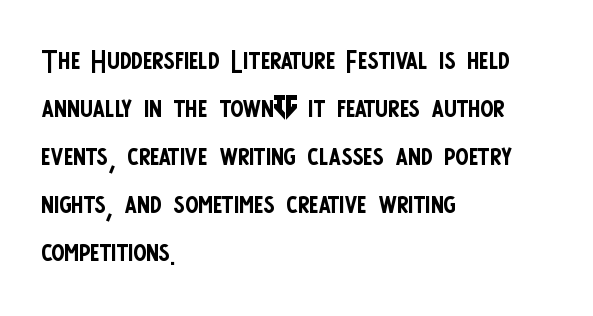
The image shows 39 px regular-weight, condensed sans-serif type, upright; set left-aligned, line spacing 1.23x, normal letter spacing, not underlined; low stroke contrast and a large x-height.
